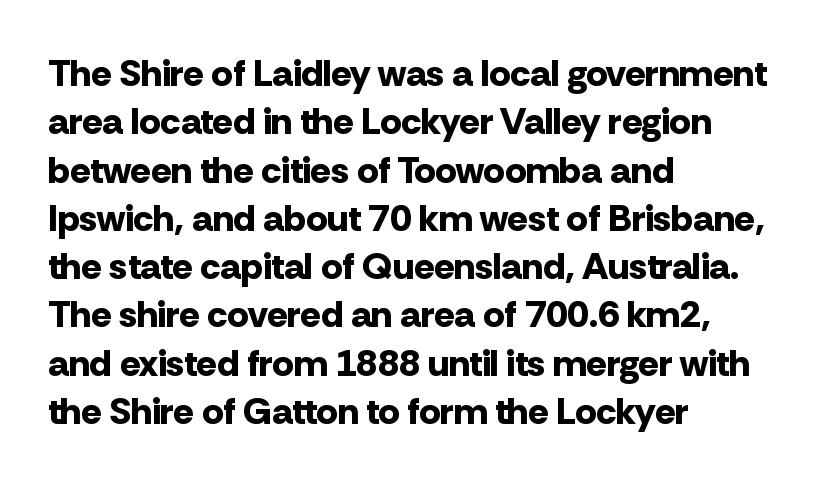
{"serif": "no", "italic": "no", "bold": "yes", "weight": "bold", "width": "normal", "stroke_contrast": "low", "x_height": "medium", "monospaced": "no", "underline": "no", "align": "left", "line_spacing": "normal", "line_spacing_ratio": 1.27, "letter_spacing": "normal", "letter_spacing_em": 0.0, "glyph_px": 38}
